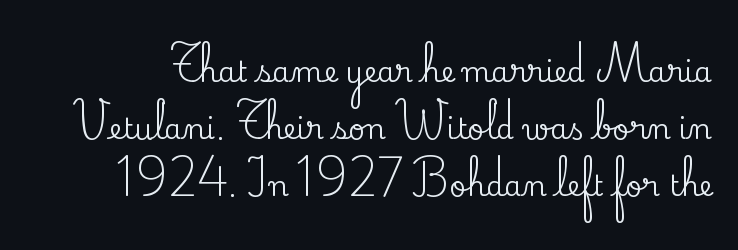
The image shows 29 px serif type, upright; set loose line spacing (1.97x), normal letter spacing, not underlined; medium stroke contrast and a small x-height.
